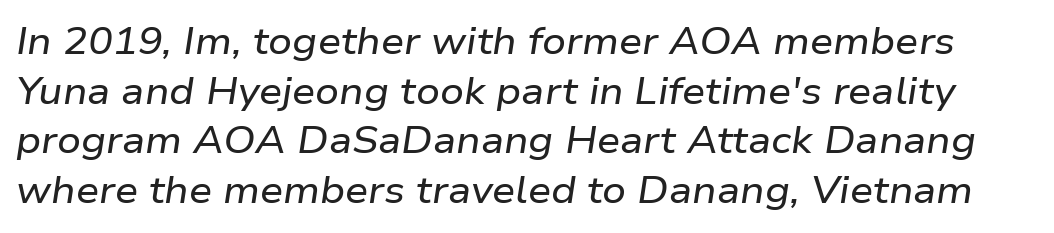
{"italic": "yes", "lean": "right", "slant_degrees": 9, "width": "wide", "stroke_contrast": "low", "x_height": "medium", "monospaced": "no", "underline": "no", "line_spacing": "normal", "line_spacing_ratio": 1.34, "letter_spacing": "normal", "letter_spacing_em": 0.0, "glyph_px": 37}
